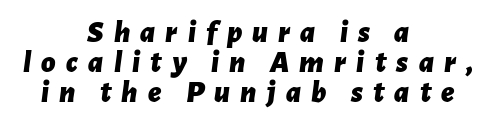
The image shows 31 px bold type, italic (leaning right); set centered, tight line spacing (0.97x), unusually wide letter spacing (+0.33 em), not underlined; low stroke contrast and a medium x-height.
